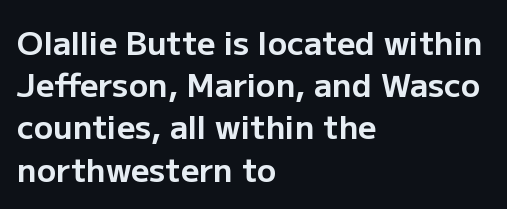
The image shows 32 px bold sans-serif type, upright; set left-aligned, normal line spacing (1.32x), normal letter spacing, not underlined; low stroke contrast and a medium x-height.
